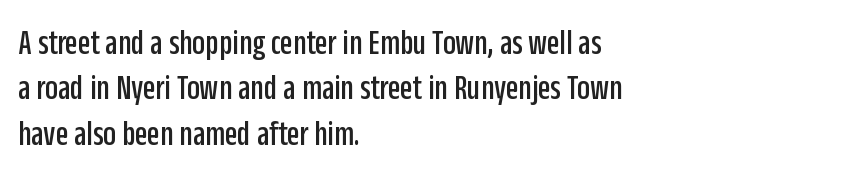
Note the varied advance widths — an 'i' is clearly narrower than an 'm'. Descenders hang freely into open space. Is this a sans? Yes — the strokes have no serifs. The passage is arranged the way most books set body copy — flush left. The letters stand straight up with perfectly vertical stems. Students, note that the glyphs here touch the page at normal intervals.
